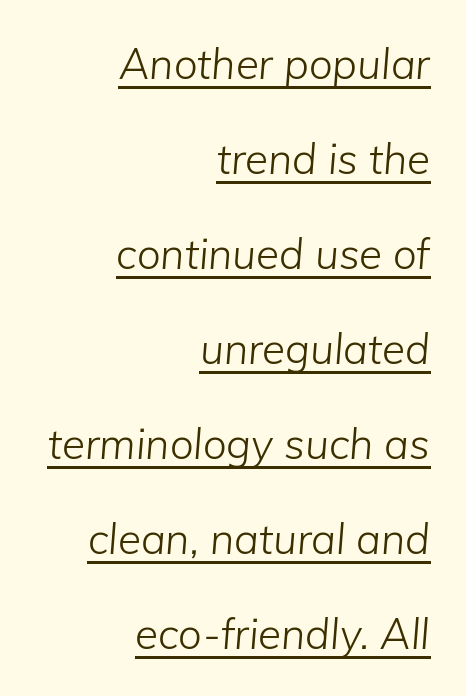
The lines are spread far apart with generous leading. Notice how the stems are inclined rather than vertical — that's the hallmark of italics. These lines are rendered in a variable-pitch font. Teacher's note: observe the even right margin — that is flush-right alignment. Glance below the letters and you will spot a drawn line.
